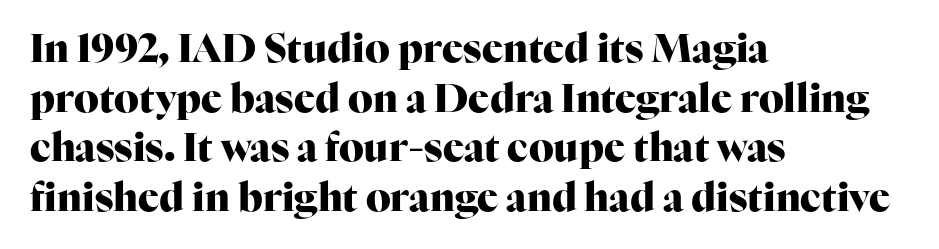
The image shows 39 px heavy serif type, upright; set left-aligned, normal line spacing (1.27x), normal letter spacing, not underlined; high stroke contrast and a medium x-height.
